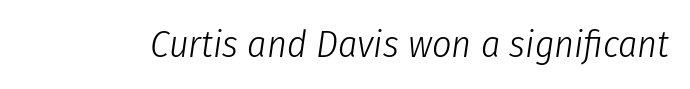
The image shows 38 px light, condensed type, italic (leaning right); set normal letter spacing, not underlined; low stroke contrast and a medium x-height.
